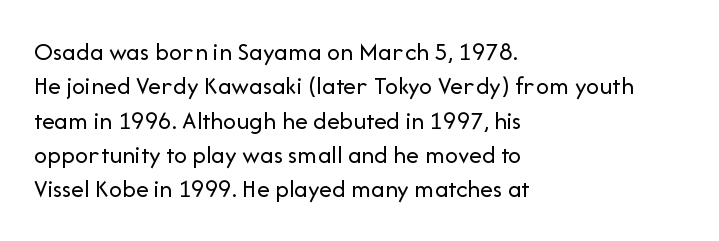
Leftover space on each line is placed entirely after the last word. Notice how the stems are strictly vertical — no italics here. The rendering uses a moderate line-height, typical for paragraphs. Underlining? Definitely not there. A light-to-regular cut is what we see here.
